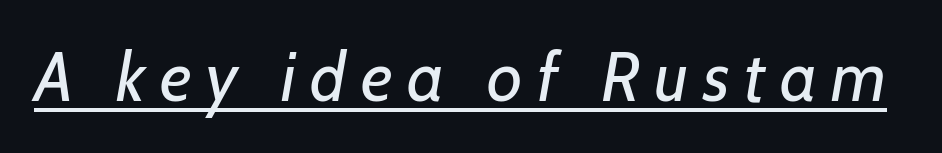
Q: Is the text bold? A: No.
Q: Is the text italic (slanted)? A: Yes, it leans right by about 7 degrees.
Q: Is the text underlined? A: Yes.
Q: Is the spacing between letters normal or unusually wide? A: Unusually wide.
Q: Width (condensed, normal, or wide)? A: Normal.
Q: Stroke contrast? A: Low.
Q: x-height? A: Medium.
Q: Monospaced? A: No.
